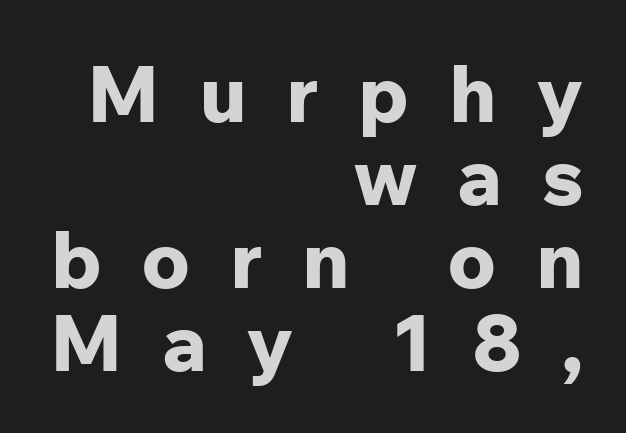
The image shows 79 px bold sans-serif type, upright; set right-aligned, tight line spacing (1.05x), unusually wide letter spacing (+0.5 em), not underlined; low stroke contrast and a medium x-height.
